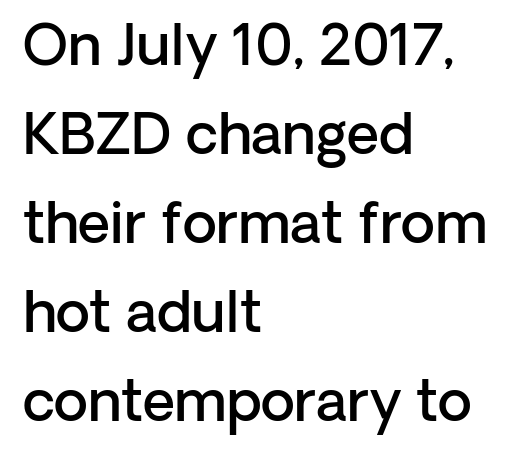
The image shows 56 px semibold sans-serif type, upright; set left-aligned, normal line spacing (1.59x), normal letter spacing, not underlined; low stroke contrast and a medium x-height.
